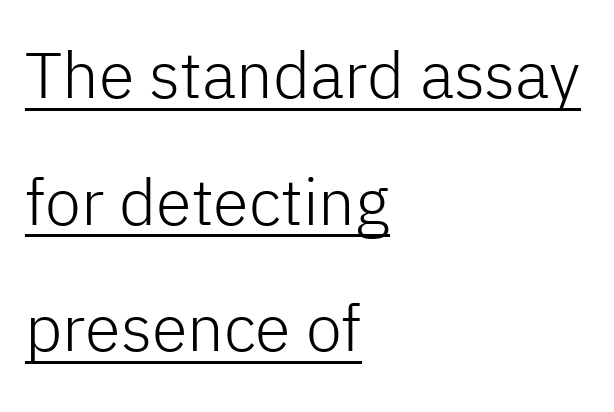
Each letter keeps its own natural width here, so spacing adapts to shape. Quick note: underline on. It's the straight-up-and-down kind of type. Between one letter and the next there's only the usual sliver of space. This rendering employs a face without finishing strokes, i.e., a sans-serif.
